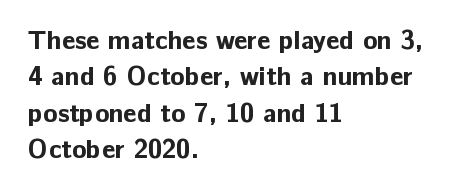
Q: Is the text bold? A: Yes.
Q: Is the text italic (slanted)? A: No, it is upright.
Q: Is the text underlined? A: No.
Q: How is the paragraph aligned? A: Left-aligned.
Q: Is the spacing between letters normal or unusually wide? A: Normal.
Q: Is the spacing between lines tight, normal or loose? A: Normal.
